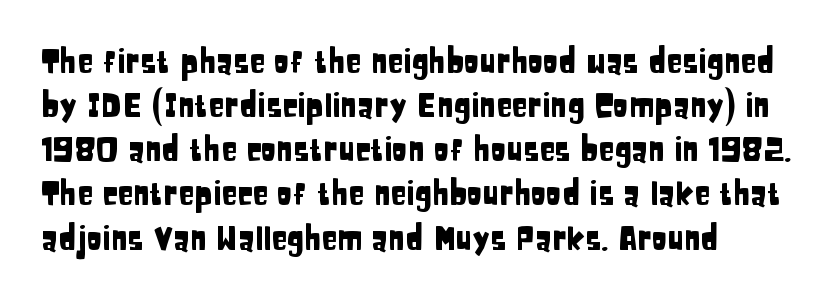
{"serif": "no", "italic": "no", "width": "condensed", "stroke_contrast": "low", "x_height": "large", "monospaced": "no", "underline": "no", "align": "left", "line_spacing": "normal", "line_spacing_ratio": 1.38, "letter_spacing": "normal", "letter_spacing_em": 0.0, "glyph_px": 32}
